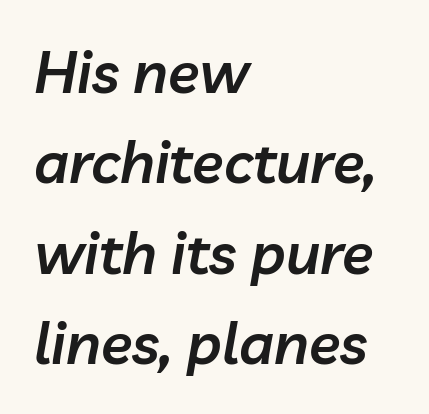
{"italic": "yes", "lean": "right", "slant_degrees": 10, "bold": "semi", "weight": "semibold", "width": "normal", "stroke_contrast": "low", "x_height": "medium", "monospaced": "no", "underline": "no", "align": "left", "line_spacing": "normal", "line_spacing_ratio": 1.56, "letter_spacing": "normal", "letter_spacing_em": 0.0, "glyph_px": 58}
